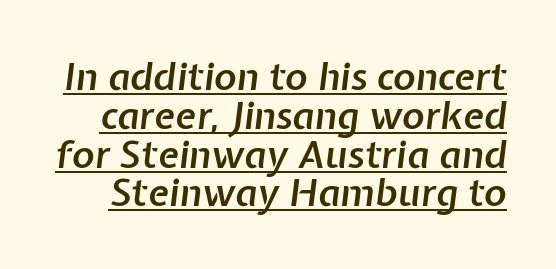
The image shows 38 px semibold type, italic (leaning right); set tight line spacing (1.02x), normal letter spacing, underlined; low stroke contrast and a medium x-height.
